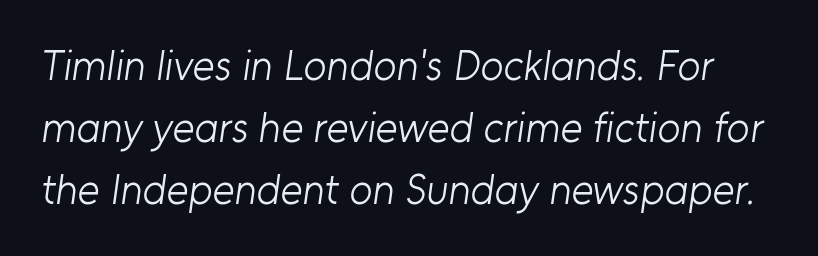
This is sans-serif lettering, the kind often seen on screens and signage. The face used here is rendered with its standard letterfit. Line spacing here is normal. The font sits on the lighter half of the weight spectrum, regular included. The strip under each line holds only bare page.
